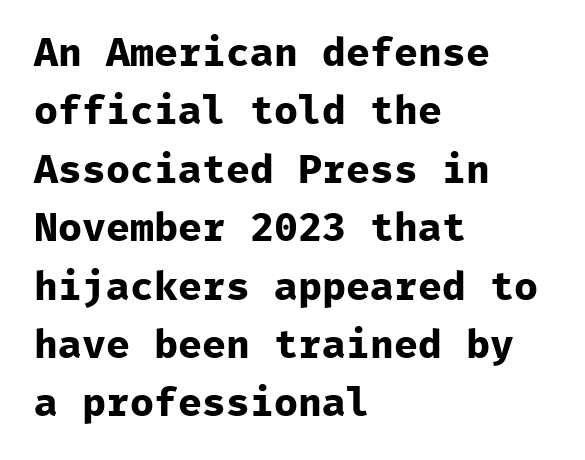
Notice how the stems are strictly vertical — no italics here. Each letter, wide or thin by design, is forced into the same width here. Stroke thickness is high; the sample reads as a true bold. This block has exactly the height ordinary leading produces. Is the block centered? No — it sits flush against the left margin. The space beneath each line is pristine and unruled.
